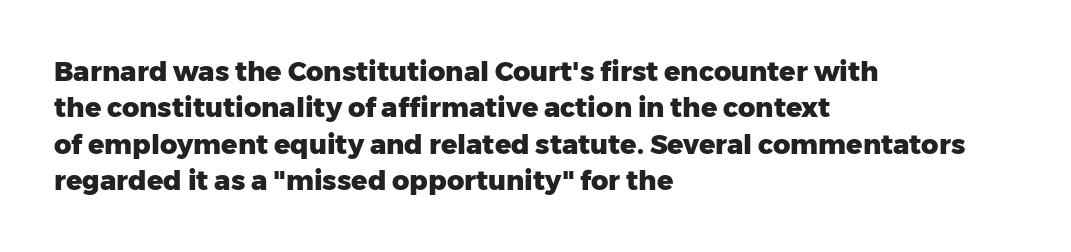
The image shows 27 px bold type, upright; set left-aligned, normal line spacing (1.35x), normal letter spacing, not underlined.
